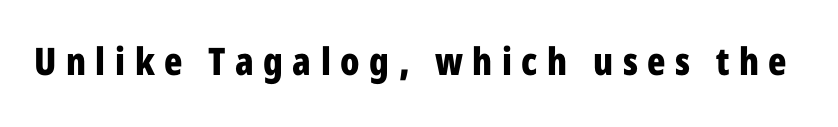
The image shows 38 px bold, condensed sans-serif type, upright; set unusually wide letter spacing (+0.25 em), not underlined; low stroke contrast and a medium x-height.
